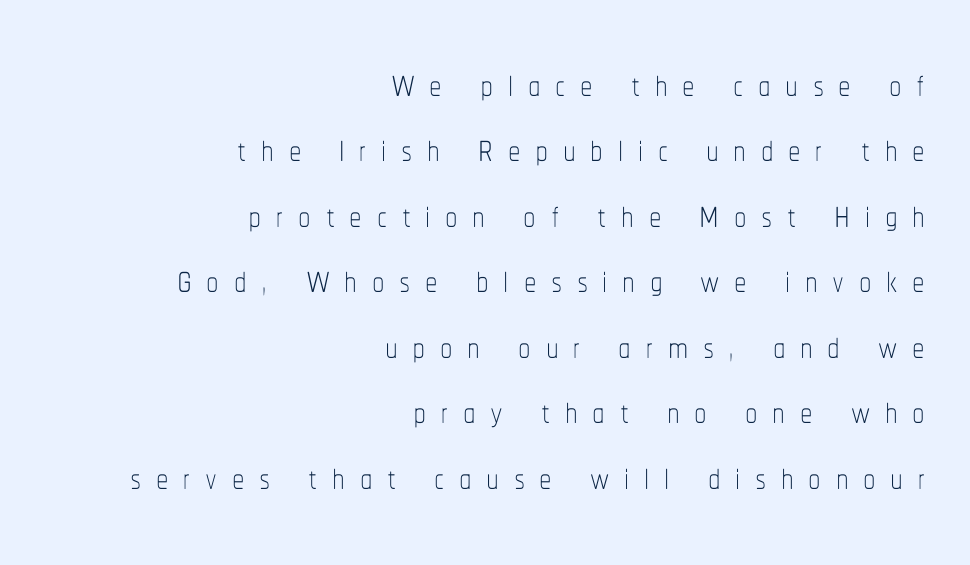
Q: Is the text bold? A: No.
Q: Is the text italic (slanted)? A: No, it is upright.
Q: Is the text underlined? A: No.
Q: How is the paragraph aligned? A: Right-aligned.
Q: Is the spacing between letters normal or unusually wide? A: Unusually wide.
Q: Is the spacing between lines tight, normal or loose? A: Normal.
Q: Width (condensed, normal, or wide)? A: Condensed.
Q: Stroke contrast? A: Low.
Q: x-height? A: Medium.
Q: Monospaced? A: No.
